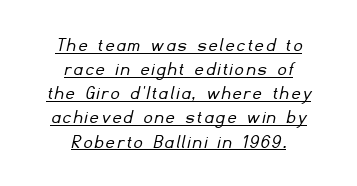
Q: Is the text bold? A: No.
Q: Is the text underlined? A: Yes.
Q: How is the paragraph aligned? A: Centered.
Q: Is the spacing between lines tight, normal or loose? A: Tight.
